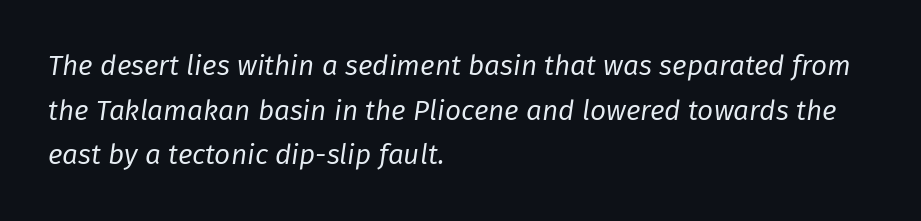
{"italic": "yes", "lean": "right", "slant_degrees": 8, "bold": "no", "weight": "regular", "width": "normal", "stroke_contrast": "low", "x_height": "medium", "monospaced": "no", "underline": "no", "align": "left", "line_spacing": "normal", "line_spacing_ratio": 1.59, "letter_spacing": "normal", "letter_spacing_em": 0.0, "glyph_px": 28}
